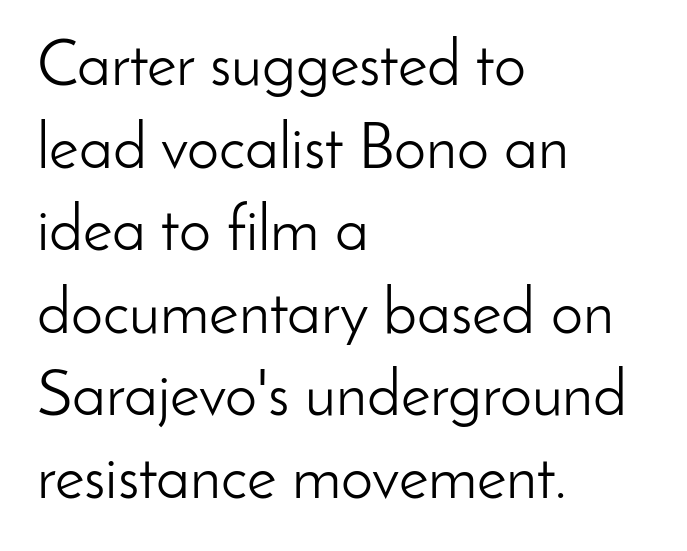
Only glyphs here, with clear space below each row. Inter-character spacing is left at the font's built-in metrics. A typesetter would call this proportional, since set widths differ per character. All the whitespace from short lines collects on the right. Nope, not italic — everything's standing straight.
